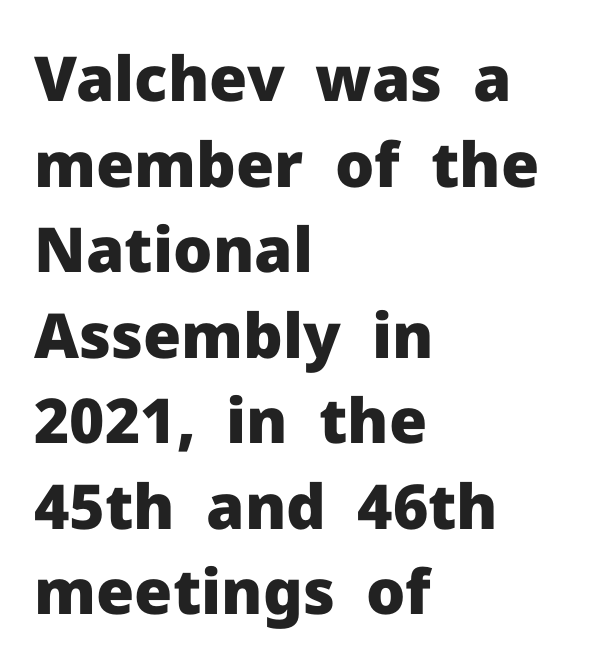
Q: Is the text bold? A: Yes.
Q: Is the text italic (slanted)? A: No, it is upright.
Q: Is the typeface a serif or a sans-serif typeface? A: Sans-serif.
Q: Is the text underlined? A: No.
Q: How is the paragraph aligned? A: Left-aligned.
Q: Is the spacing between letters normal or unusually wide? A: Normal.
Q: Is the spacing between lines tight, normal or loose? A: Normal.
Q: Width (condensed, normal, or wide)? A: Normal.
Q: Stroke contrast? A: Low.
Q: x-height? A: Medium.
Q: Monospaced? A: No.
